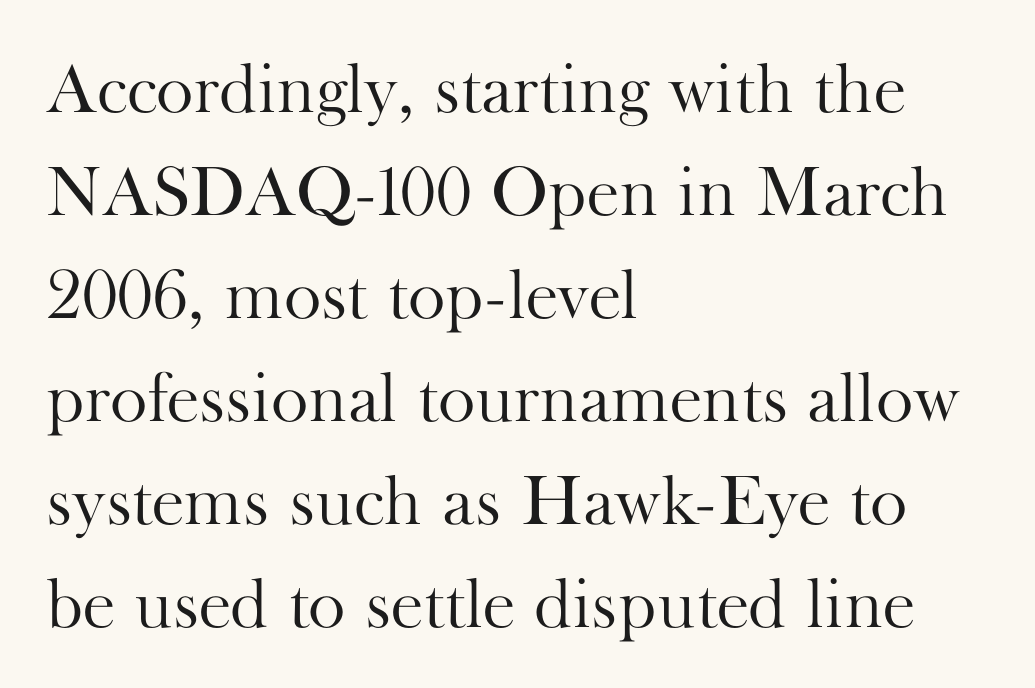
{"serif": "yes", "italic": "no", "bold": "no", "weight": "light", "width": "normal", "stroke_contrast": "high", "x_height": "small", "monospaced": "no", "underline": "no", "align": "left", "line_spacing": "normal", "line_spacing_ratio": 1.45, "letter_spacing": "normal", "letter_spacing_em": 0.0, "glyph_px": 71}
